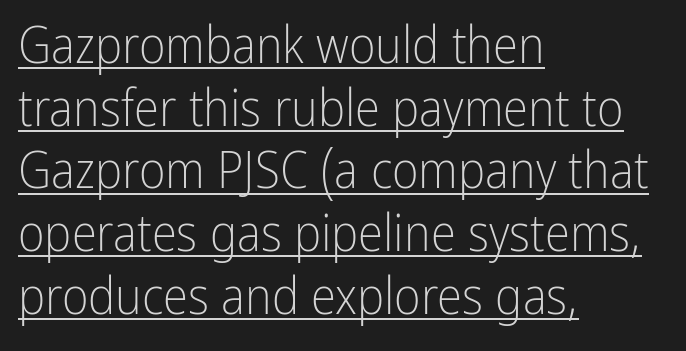
{"serif": "no", "italic": "no", "bold": "no", "weight": "light", "width": "condensed", "stroke_contrast": "low", "x_height": "medium", "monospaced": "no", "underline": "yes", "align": "left", "line_spacing_ratio": 1.23, "letter_spacing": "normal", "letter_spacing_em": 0.0, "glyph_px": 51}
